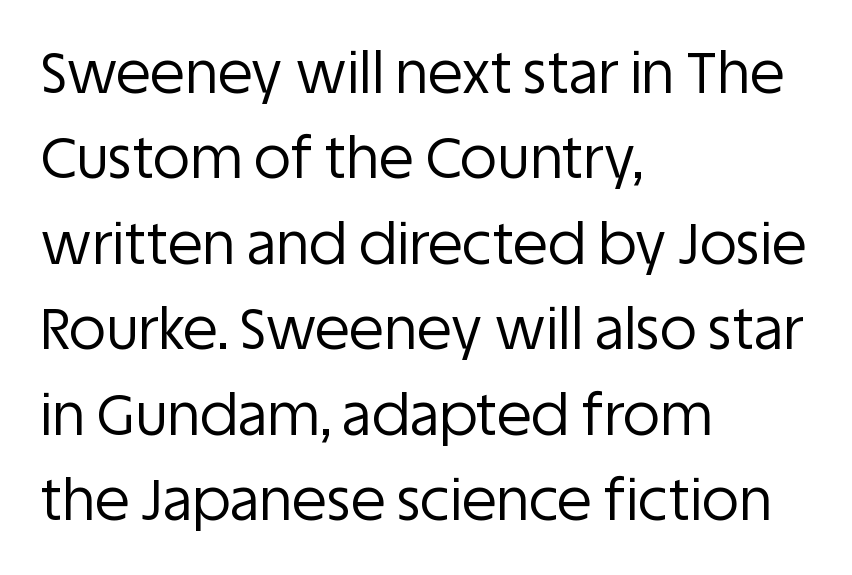
Q: Is the text bold? A: No.
Q: Is the text italic (slanted)? A: No, it is upright.
Q: Is the typeface a serif or a sans-serif typeface? A: Sans-serif.
Q: Is the text underlined? A: No.
Q: How is the paragraph aligned? A: Left-aligned.
Q: Is the spacing between letters normal or unusually wide? A: Normal.
Q: Is the spacing between lines tight, normal or loose? A: Normal.
Q: Width (condensed, normal, or wide)? A: Normal.
Q: Stroke contrast? A: Low.
Q: x-height? A: Large.
Q: Monospaced? A: No.
